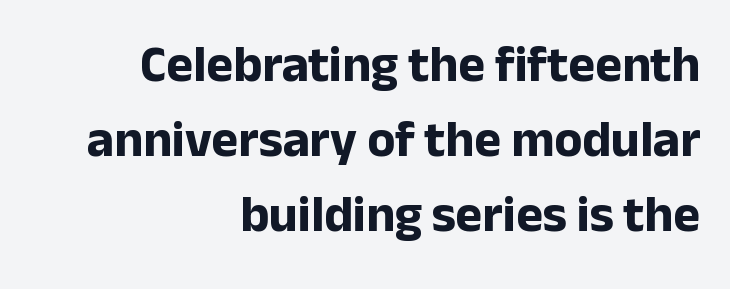
Summary of weight: heavy, a full bold. The block of text has a typical density, with ordinary space between rows. The lettering stays uniformly vertical, giving the passage a roman look. The passage shown has conventional tracking throughout. What kind of face is this? One without serifs — a sans. These lines are rendered in a variable-pitch font.
